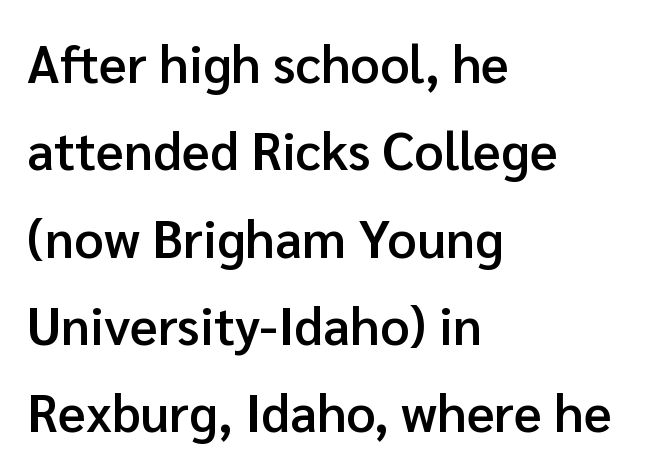
The image shows 52 px semibold sans-serif type, upright; set left-aligned, normal line spacing (1.68x), normal letter spacing, not underlined; low stroke contrast and a medium x-height.
